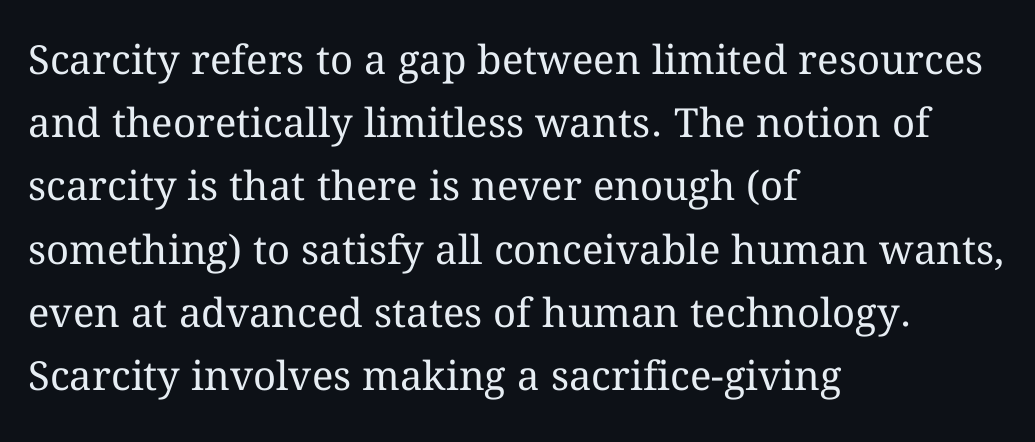
The letters advance in unequal steps, a hallmark of proportional type. The letters look calm and open, with moderate or lighter stems. Check under the words: just untouched page. The gaps between neighbouring characters are ordinary and unremarkable. Line spacing here is normal.
